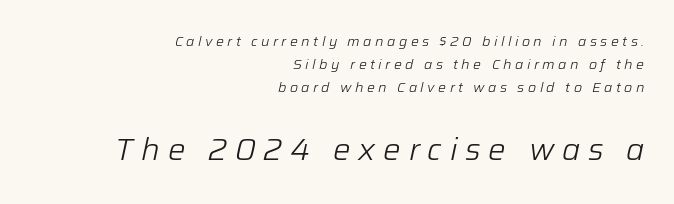
Q: Is the text bold? A: No.
Q: Is the text italic (slanted)? A: Yes, it leans right by about 12 degrees.
Q: Is the text underlined? A: No.
Q: How is the paragraph aligned? A: Right-aligned.
Q: Is the spacing between letters normal or unusually wide? A: Unusually wide.
Q: Is the spacing between lines tight, normal or loose? A: Normal.
Q: Which block of text is set in a larger size, the first (top) or the second (bottom)? A: The second (bottom) one.
Q: Width (condensed, normal, or wide)? A: Normal.
Q: Stroke contrast? A: Low.
Q: x-height? A: Medium.
Q: Monospaced? A: No.
